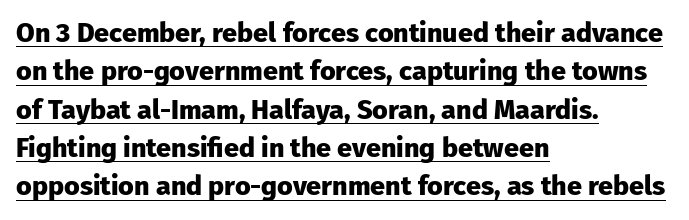
Look at the tracking — it's just the regular setting, nothing added. This sample uses an upright cut, with every glyph sitting square on the baseline. Horizontally, the lines are justified to the leading edge only. Weight check: bold — yes, fully. Each line of the rendering has a horizontal stroke beneath the glyphs. The rendering uses a moderate line-height, typical for paragraphs.
